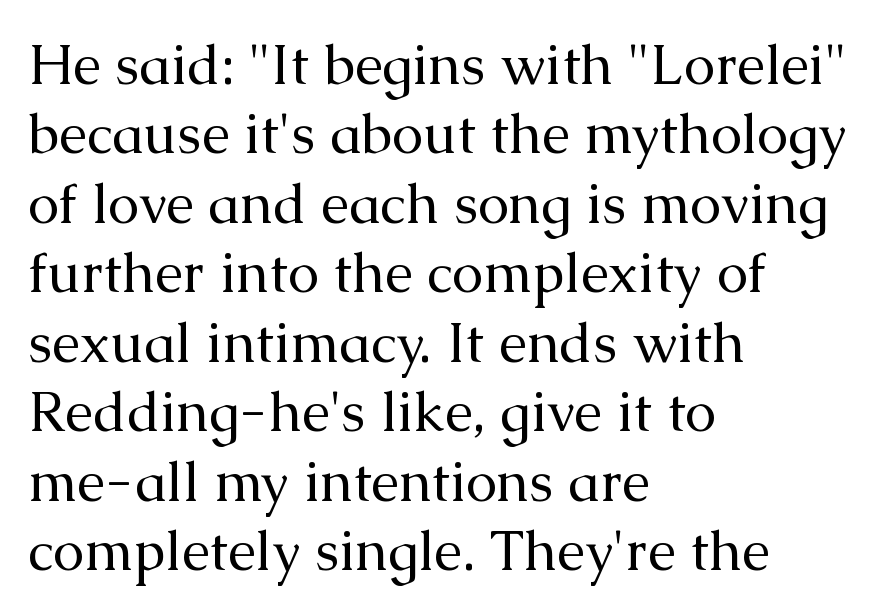
The image shows 56 px regular-weight serif type, upright; set left-aligned, line spacing 1.24x, normal letter spacing, not underlined; medium stroke contrast and a medium x-height.
